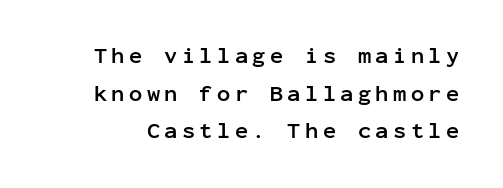
Q: Is the text bold? A: Yes.
Q: Is the text italic (slanted)? A: No, it is upright.
Q: Is the text underlined? A: No.
Q: Is the spacing between letters normal or unusually wide? A: Unusually wide.
